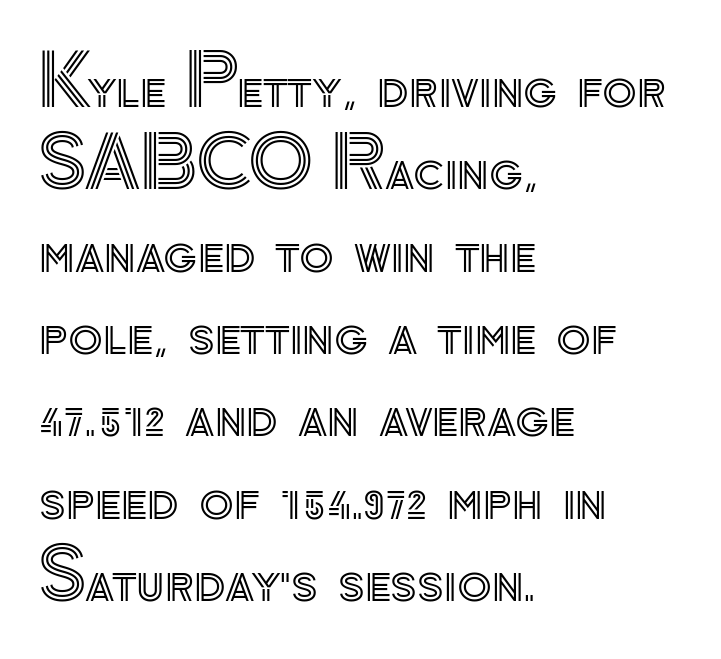
This sample is left-justified, so line endings fall wherever the words run out. Plain, unruled lines of type. Character widths vary here, with narrow letters taking less room than wide ones. Compared with typical body copy, the letter spacing here is the same. The axis of the letterforms is exactly vertical.
